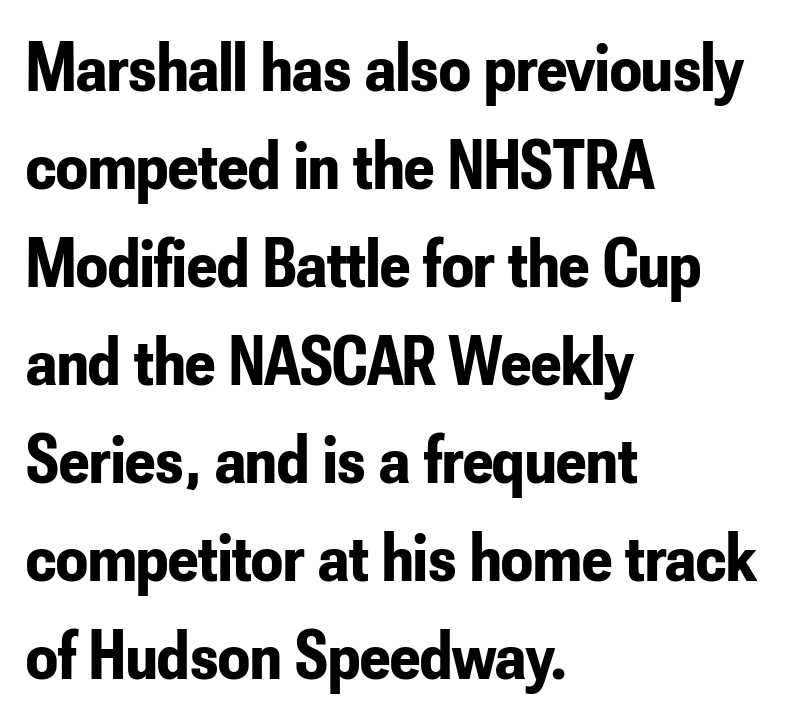
The image shows 70 px bold, condensed sans-serif type, upright; set left-aligned, normal line spacing (1.4x), normal letter spacing, not underlined; low stroke contrast and a small x-height.
